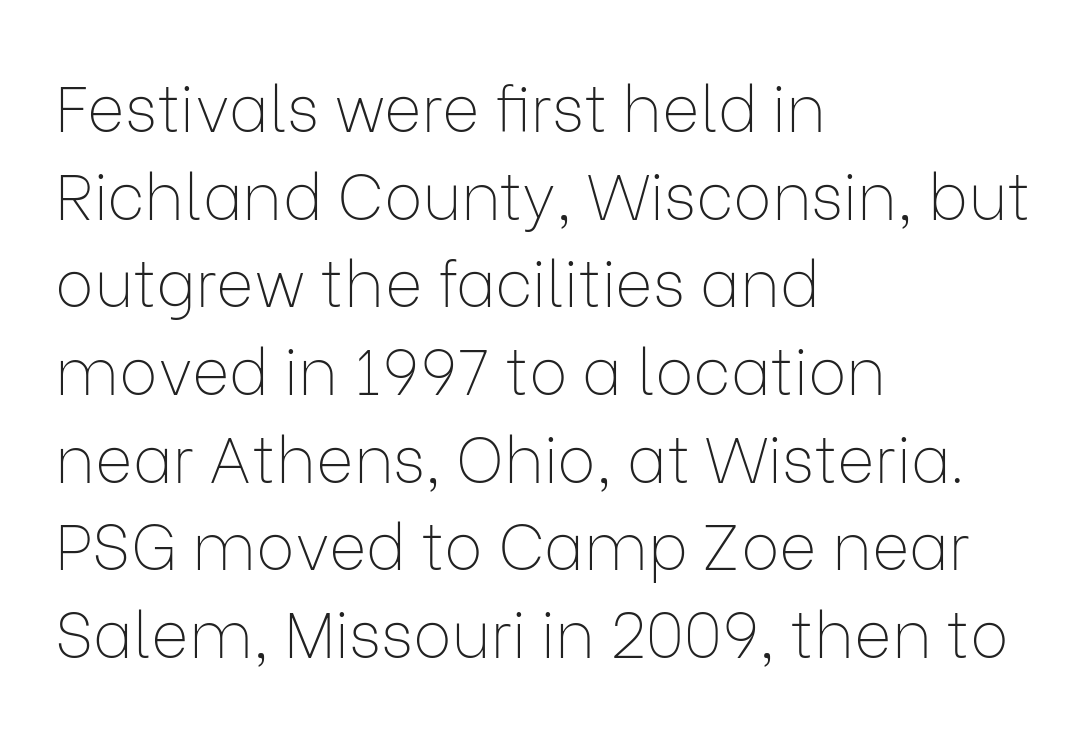
The image shows 64 px thin sans-serif type, upright; set left-aligned, normal line spacing (1.37x), normal letter spacing, not underlined; low stroke contrast and a medium x-height.
